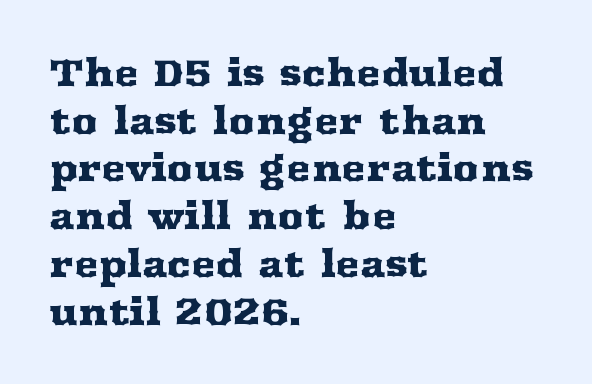
Q: Is the text italic (slanted)? A: No, it is upright.
Q: Is the typeface a serif or a sans-serif typeface? A: Serif.
Q: Is the text underlined? A: No.
Q: How is the paragraph aligned? A: Left-aligned.
Q: Is the spacing between letters normal or unusually wide? A: Normal.
Q: Is the spacing between lines tight, normal or loose? A: Normal.
Q: Width (condensed, normal, or wide)? A: Wide.
Q: Stroke contrast? A: Medium.
Q: x-height? A: Medium.
Q: Monospaced? A: No.
